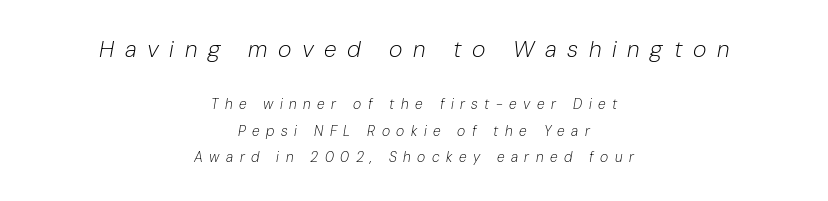
Whoever set this made the first block the dominant, larger element. You could only call the tracking loose — the letters float apart. Only glyphs here, with clear space below each row. On a weight scale, this lands at 450 or below. These lines are centered, leaving both edges ragged.
